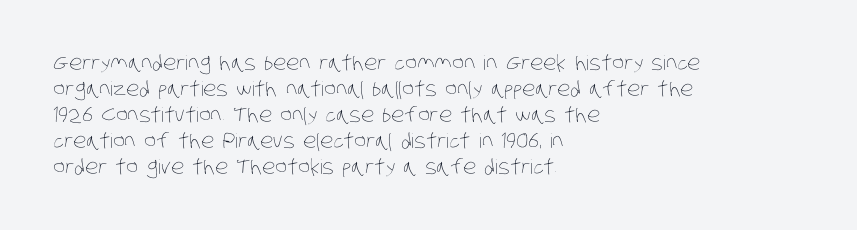
The image shows 20 px text type; set left-aligned, normal line spacing (1.3x), normal letter spacing, not underlined.
